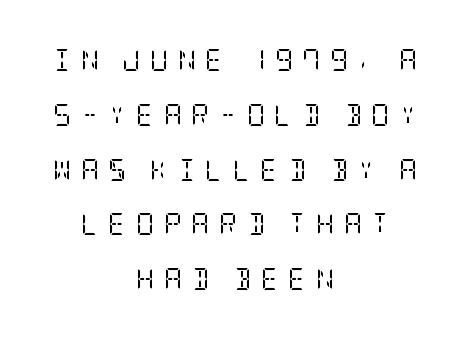
Summary of vertical rhythm: relaxed, with wide interline spacing. These lines stack symmetrically, like a column narrowing and widening about its center. No word sits above an underline. Look at the tracking — it's clearly loosened, letters drifting apart. Ascenders rise straight up at ninety degrees.
